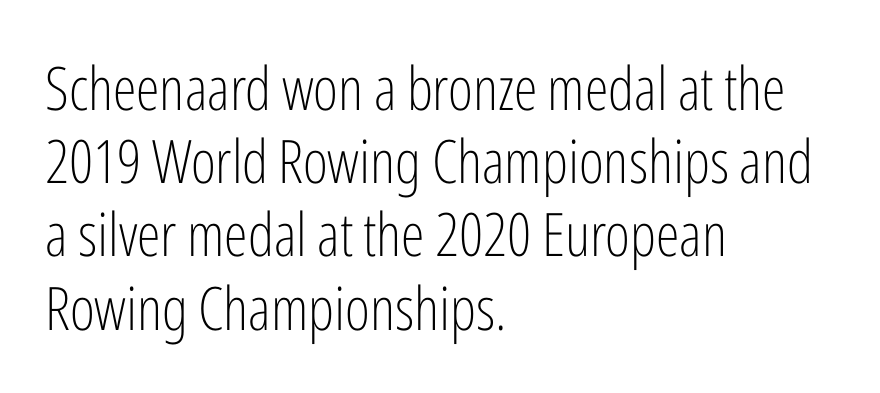
A sans-serif font was chosen for this passage. Every character sits straight up, as roman type does. One-word summary of the alignment: left. The weight tops out at a normal text grade.
